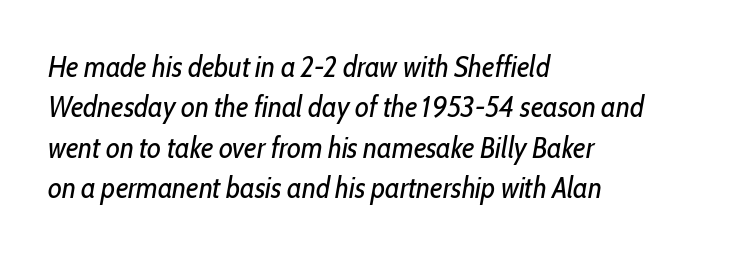
{"italic": "yes", "lean": "right", "slant_degrees": 10, "bold": "no", "weight": "regular", "width": "condensed", "stroke_contrast": "low", "x_height": "medium", "monospaced": "no", "underline": "no", "align": "left", "line_spacing": "normal", "line_spacing_ratio": 1.35, "letter_spacing": "normal", "letter_spacing_em": 0.0, "glyph_px": 30}
